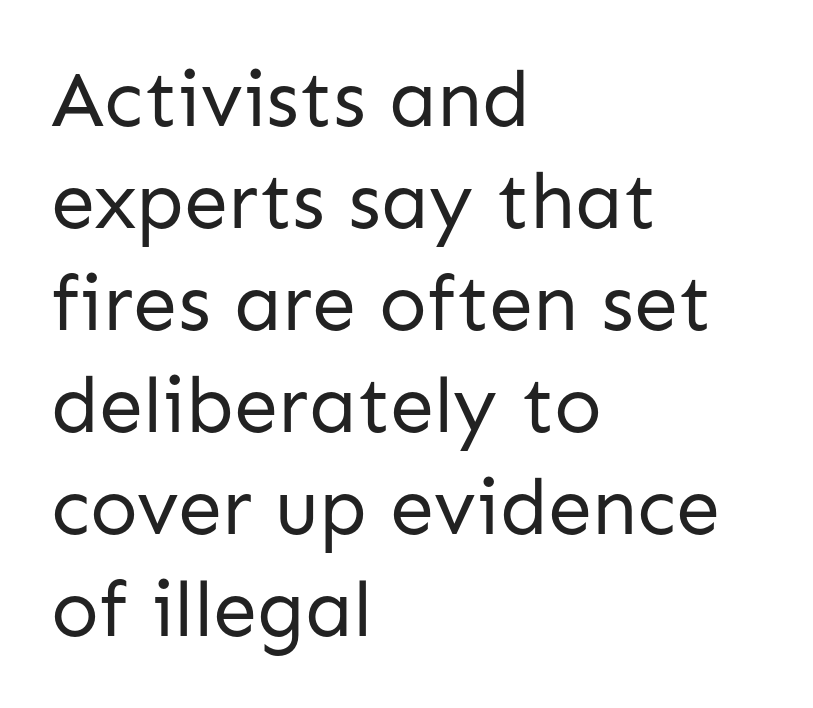
The image shows 79 px regular-weight sans-serif type, upright; set left-aligned, normal line spacing (1.29x), normal letter spacing, not underlined; low stroke contrast and a medium x-height.
